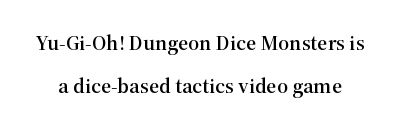
{"italic": "no", "underline": "no", "line_spacing": "loose", "line_spacing_ratio": 1.96, "letter_spacing": "normal", "letter_spacing_em": 0.0, "glyph_px": 22}
